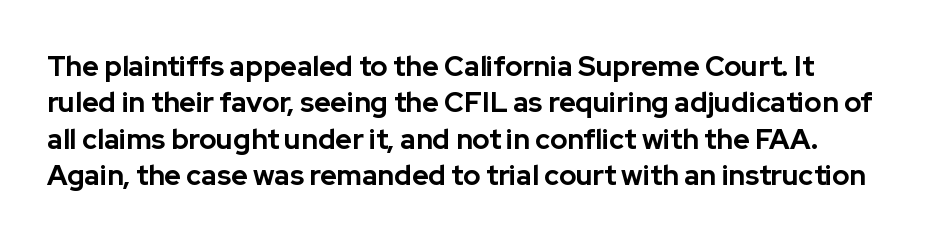
The image shows 28 px bold sans-serif type, upright; set normal line spacing (1.3x), normal letter spacing, not underlined; low stroke contrast and a medium x-height.
